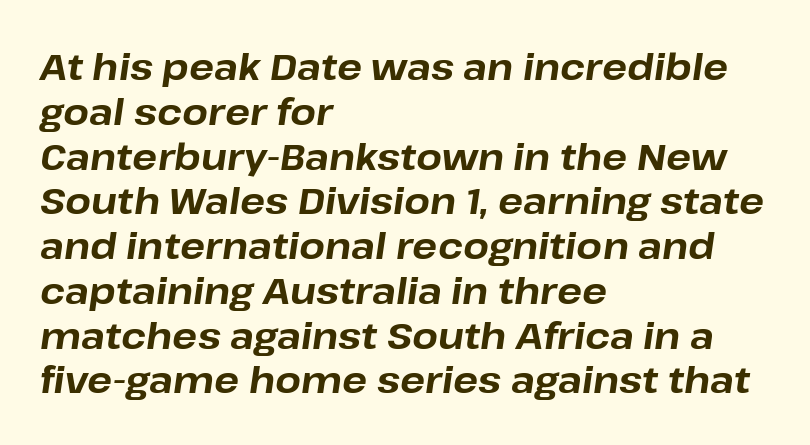
The image shows 37 px bold type, italic (leaning right); set left-aligned, line spacing 1.21x, normal letter spacing, not underlined; low stroke contrast and a medium x-height.
